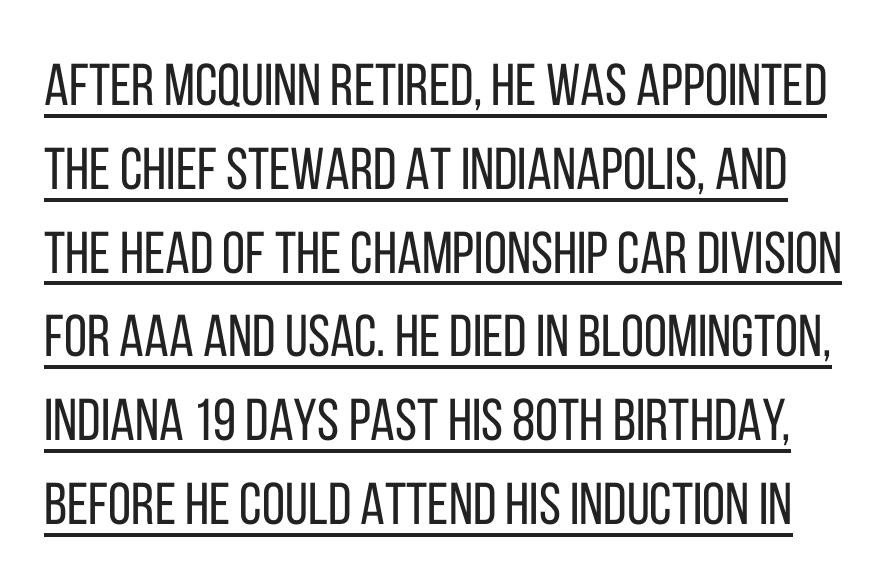
{"serif": "no", "italic": "no", "bold": "no", "weight": "regular", "width": "condensed", "stroke_contrast": "low", "x_height": "large", "monospaced": "no", "underline": "yes", "line_spacing": "normal", "line_spacing_ratio": 1.42, "letter_spacing": "normal", "letter_spacing_em": 0.0, "glyph_px": 59}
